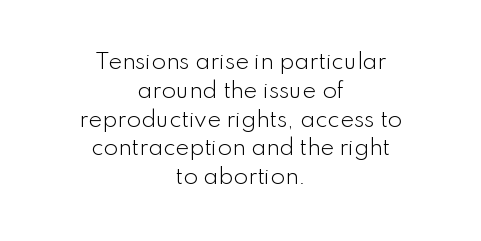
{"italic": "no", "bold": "no", "underline": "no", "align": "center", "line_spacing": "normal", "line_spacing_ratio": 1.37, "letter_spacing": "normal", "letter_spacing_em": 0.0, "glyph_px": 21}
